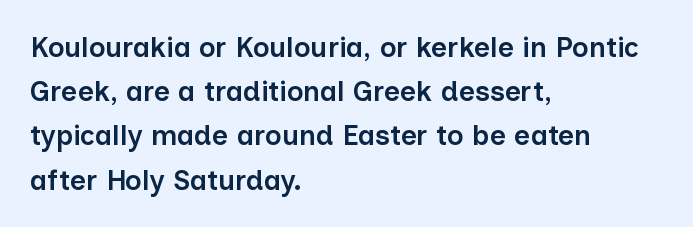
Q: Is the text bold? A: Semi-bold.
Q: Is the text italic (slanted)? A: No, it is upright.
Q: Is the typeface a serif or a sans-serif typeface? A: Sans-serif.
Q: Is the text underlined? A: No.
Q: How is the paragraph aligned? A: Left-aligned.
Q: Is the spacing between letters normal or unusually wide? A: Normal.
Q: Is the spacing between lines tight, normal or loose? A: Normal.
Q: Width (condensed, normal, or wide)? A: Normal.
Q: Stroke contrast? A: Low.
Q: x-height? A: Medium.
Q: Monospaced? A: No.
